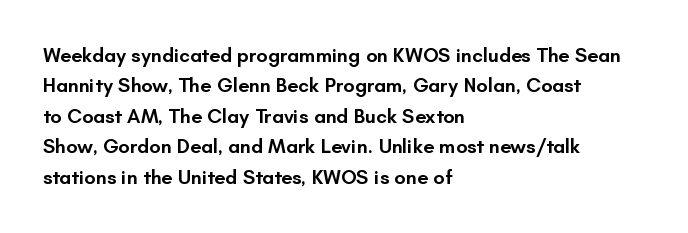
Q: Is the text bold? A: Semi-bold.
Q: Is the text italic (slanted)? A: No, it is upright.
Q: Is the text underlined? A: No.
Q: How is the paragraph aligned? A: Left-aligned.
Q: Is the spacing between letters normal or unusually wide? A: Normal.
Q: Is the spacing between lines tight, normal or loose? A: Normal.
